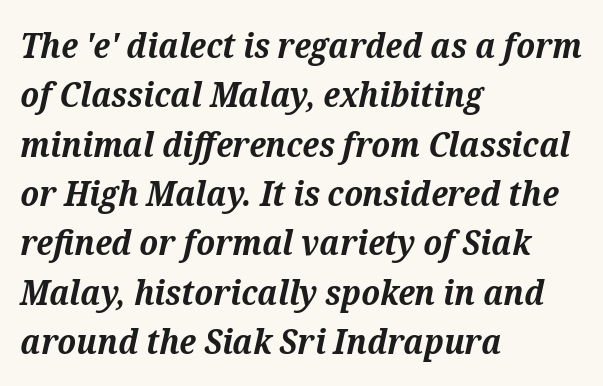
{"serif": "yes", "italic": "yes", "lean": "right", "slant_degrees": 12, "bold": "yes", "weight": "bold", "width": "normal", "stroke_contrast": "medium", "x_height": "medium", "monospaced": "no", "underline": "no", "align": "left", "line_spacing": "normal", "line_spacing_ratio": 1.41, "letter_spacing": "normal", "letter_spacing_em": 0.0, "glyph_px": 35}
